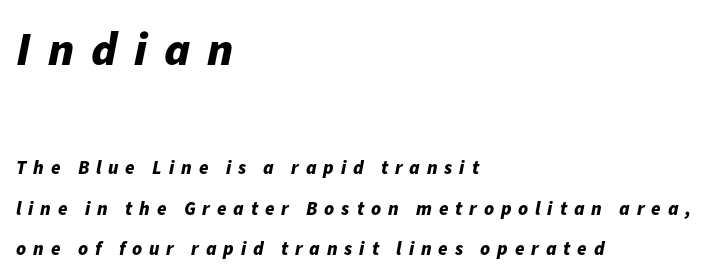
Q: Is the text bold? A: Yes.
Q: Is the text italic (slanted)? A: Yes, it leans right by about 11 degrees.
Q: Is the text underlined? A: No.
Q: How is the paragraph aligned? A: Left-aligned.
Q: Is the spacing between letters normal or unusually wide? A: Unusually wide.
Q: Is the spacing between lines tight, normal or loose? A: Loose.
Q: Which block of text is set in a larger size, the first (top) or the second (bottom)? A: The first (top) one.
Q: Width (condensed, normal, or wide)? A: Normal.
Q: Stroke contrast? A: Low.
Q: x-height? A: Medium.
Q: Monospaced? A: No.
